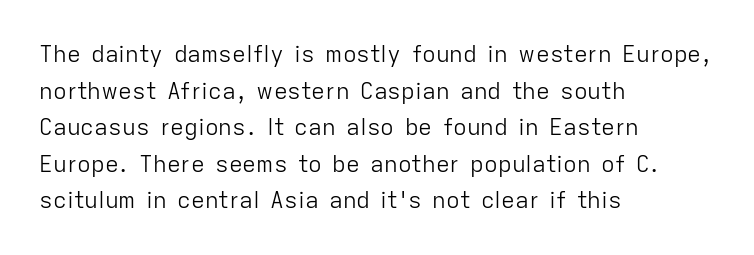
The image shows 23 px text type, upright; set left-aligned, normal line spacing (1.59x), normal letter spacing, not underlined.
